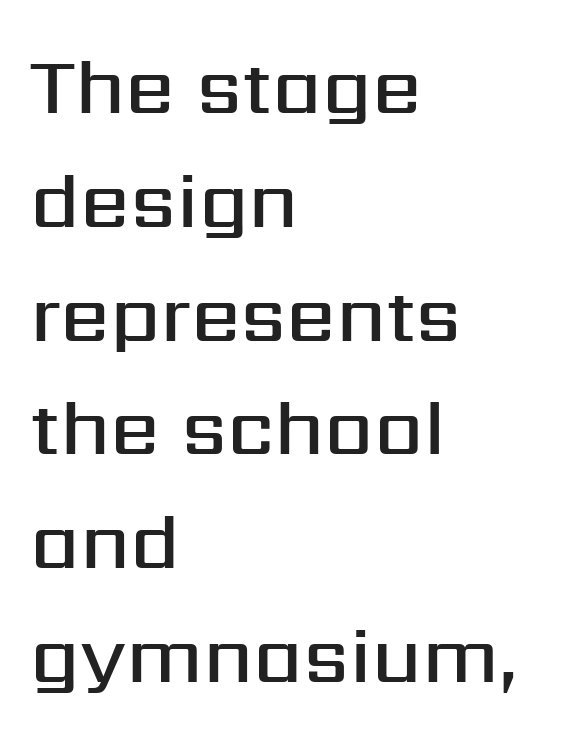
This sample is left-justified, so line endings fall wherever the words run out. What kind of face is this? One without serifs — a sans. How are the letters spaced? Ordinarily, with no added tracking. Posture: upright roman. How heavy is the stroke? Medium-heavy — a semibold, shy of bold.
